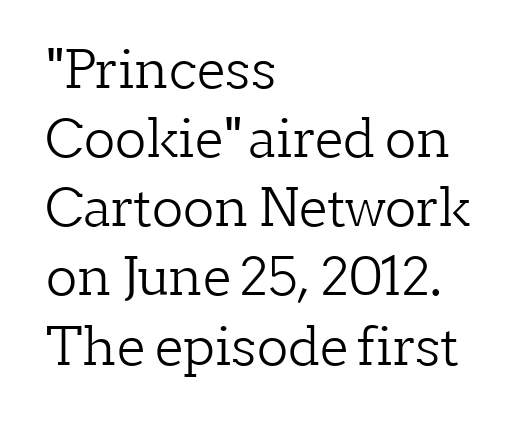
Compared with typical body copy, the letter spacing here is the same. Here the designer chose a conventional face with non-uniform glyph widths. Decoration check: the copy has no underline. The weight tops out at a normal text grade. Serifs: yes, visible at the terminals of the letterforms. The leading is moderate, giving the passage an even texture.
